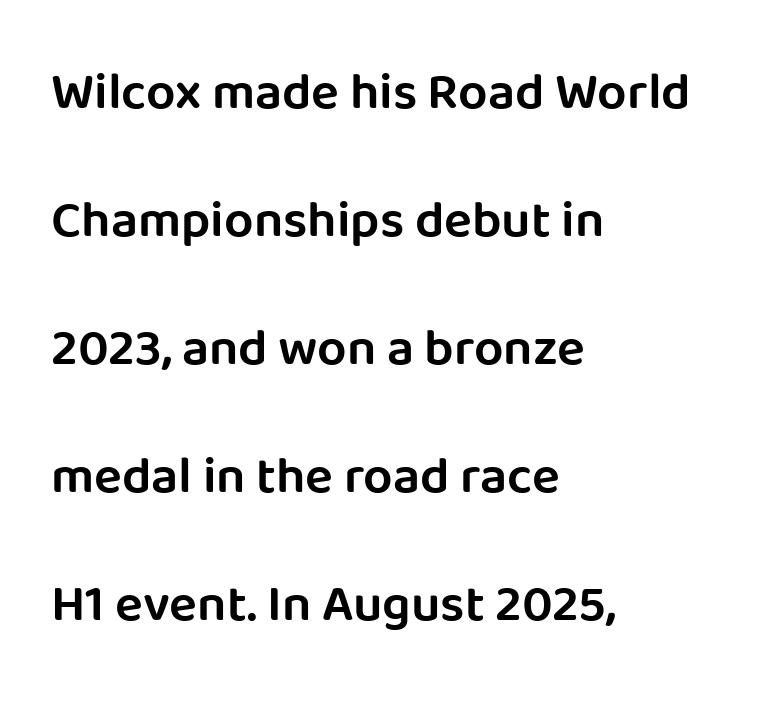
Q: Is the text bold? A: Semi-bold.
Q: Is the text italic (slanted)? A: No, it is upright.
Q: Is the typeface a serif or a sans-serif typeface? A: Sans-serif.
Q: Is the text underlined? A: No.
Q: How is the paragraph aligned? A: Left-aligned.
Q: Is the spacing between letters normal or unusually wide? A: Normal.
Q: Is the spacing between lines tight, normal or loose? A: Loose.
Q: Width (condensed, normal, or wide)? A: Normal.
Q: Stroke contrast? A: Low.
Q: x-height? A: Large.
Q: Monospaced? A: No.
